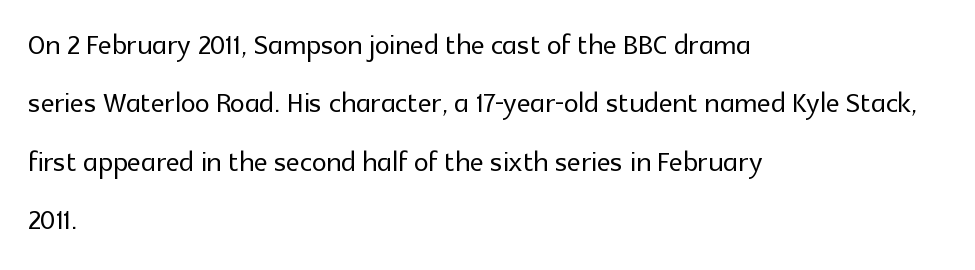
The image shows 37 px sans-serif type, upright; set left-aligned, normal line spacing (1.58x), normal letter spacing, not underlined; a medium x-height.
